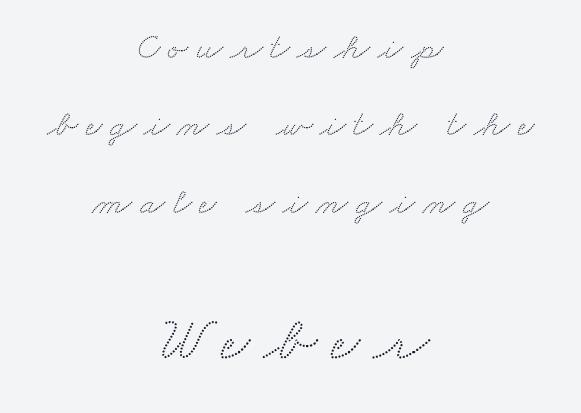
Q: Is the typeface a serif or a sans-serif typeface? A: Serif.
Q: Is the text underlined? A: No.
Q: How is the paragraph aligned? A: Centered.
Q: Is the spacing between letters normal or unusually wide? A: Unusually wide.
Q: Is the spacing between lines tight, normal or loose? A: Loose.
Q: Which block of text is set in a larger size, the first (top) or the second (bottom)? A: The second (bottom) one.
Q: Width (condensed, normal, or wide)? A: Wide.
Q: Stroke contrast? A: Medium.
Q: x-height? A: Small.
Q: Monospaced? A: No.
